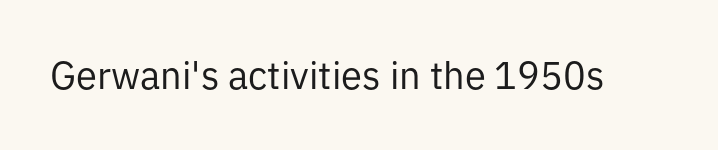
{"serif": "no", "italic": "no", "bold": "no", "weight": "regular", "width": "normal", "stroke_contrast": "low", "x_height": "medium", "monospaced": "no", "underline": "no", "letter_spacing": "normal", "letter_spacing_em": 0.0, "glyph_px": 38}
